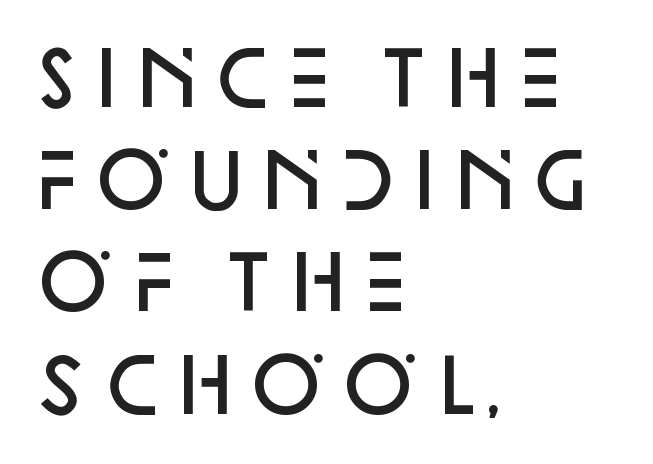
{"serif": "no", "italic": "no", "bold": "semi", "weight": "semibold", "width": "normal", "stroke_contrast": "low", "x_height": "large", "monospaced": "no", "underline": "no", "align": "left", "line_spacing": "normal", "line_spacing_ratio": 1.4, "letter_spacing": "normal", "letter_spacing_em": 0.0, "glyph_px": 73}
